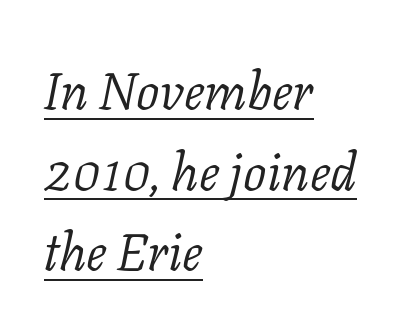
{"serif": "yes", "italic": "yes", "lean": "right", "slant_degrees": 11, "bold": "no", "weight": "light", "width": "normal", "stroke_contrast": "low", "x_height": "medium", "monospaced": "no", "underline": "yes", "align": "left", "line_spacing": "normal", "line_spacing_ratio": 1.55, "letter_spacing": "normal", "letter_spacing_em": 0.0, "glyph_px": 52}
